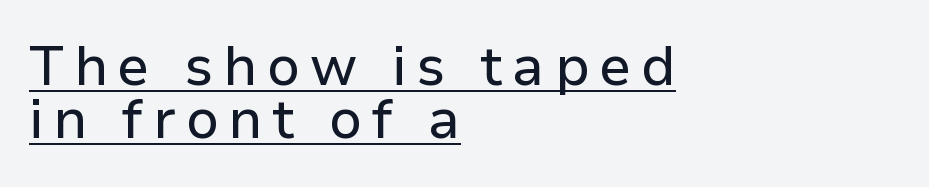
{"serif": "no", "italic": "no", "width": "normal", "stroke_contrast": "low", "x_height": "medium", "monospaced": "no", "underline": "yes", "align": "left", "line_spacing": "tight", "line_spacing_ratio": 0.96, "glyph_px": 55}
